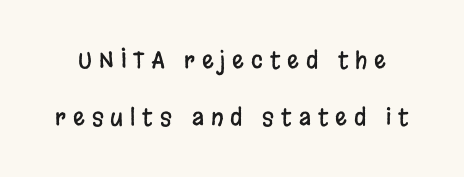
Q: Is the text italic (slanted)? A: No, it is upright.
Q: Is the text underlined? A: No.
Q: Is the spacing between letters normal or unusually wide? A: Unusually wide.
Q: Is the spacing between lines tight, normal or loose? A: Loose.
